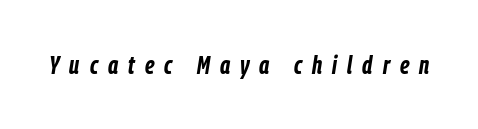
Q: Is the text bold? A: Yes.
Q: Is the text italic (slanted)? A: Yes, it leans right by about 9 degrees.
Q: Is the text underlined? A: No.
Q: Is the spacing between letters normal or unusually wide? A: Unusually wide.
